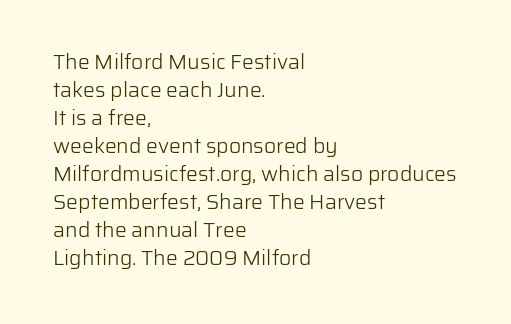
The paragraph has a hard left edge and a soft right edge. Rows of type keep a routine distance in the vertical direction. The letters sit at their default tracking, neither squeezed nor spread. Posture: vertical.
